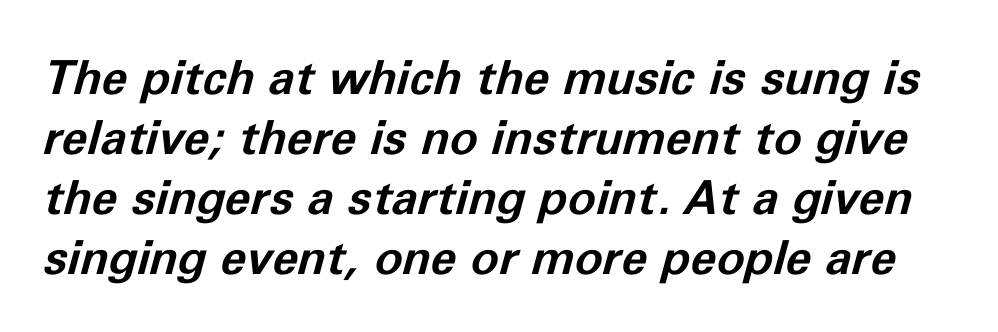
Q: Is the text bold? A: Yes.
Q: Is the text italic (slanted)? A: Yes, it leans right by about 11 degrees.
Q: Is the text underlined? A: No.
Q: Is the spacing between letters normal or unusually wide? A: Normal.
Q: Is the spacing between lines tight, normal or loose? A: Normal.
Q: Width (condensed, normal, or wide)? A: Normal.
Q: Stroke contrast? A: Low.
Q: x-height? A: Medium.
Q: Monospaced? A: No.
